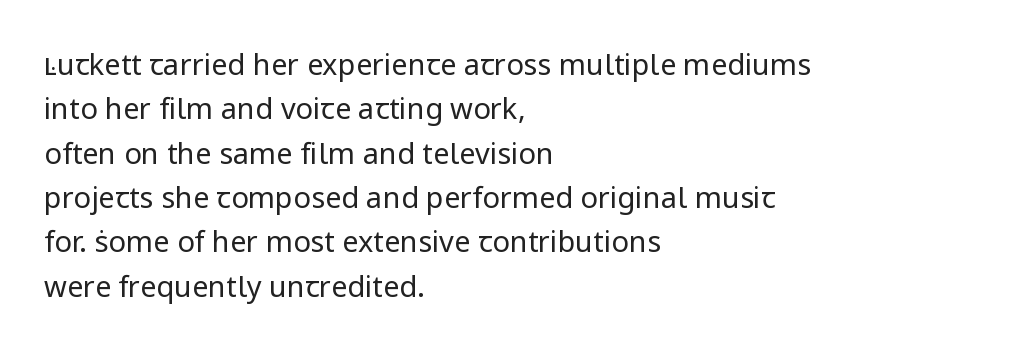
The image shows 29 px regular-weight sans-serif type, upright; set left-aligned, normal line spacing (1.53x), normal letter spacing, not underlined; low stroke contrast and a medium x-height.
